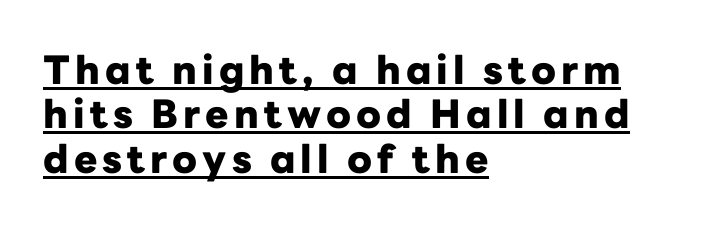
Q: Is the text bold? A: Yes.
Q: Is the text italic (slanted)? A: No, it is upright.
Q: Is the typeface a serif or a sans-serif typeface? A: Sans-serif.
Q: Is the text underlined? A: Yes.
Q: How is the paragraph aligned? A: Left-aligned.
Q: Is the spacing between lines tight, normal or loose? A: Tight.
Q: Width (condensed, normal, or wide)? A: Normal.
Q: Stroke contrast? A: Low.
Q: x-height? A: Medium.
Q: Monospaced? A: No.
